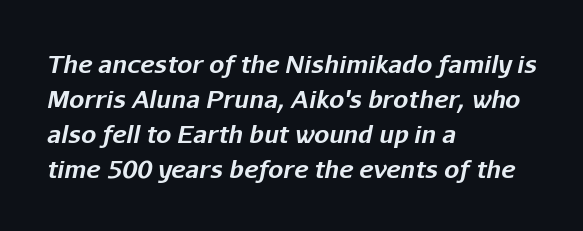
{"italic": "yes", "lean": "right", "slant_degrees": 11, "bold": "yes", "underline": "no", "align": "left", "line_spacing": "normal", "line_spacing_ratio": 1.46, "letter_spacing": "normal", "letter_spacing_em": 0.0, "glyph_px": 24}
